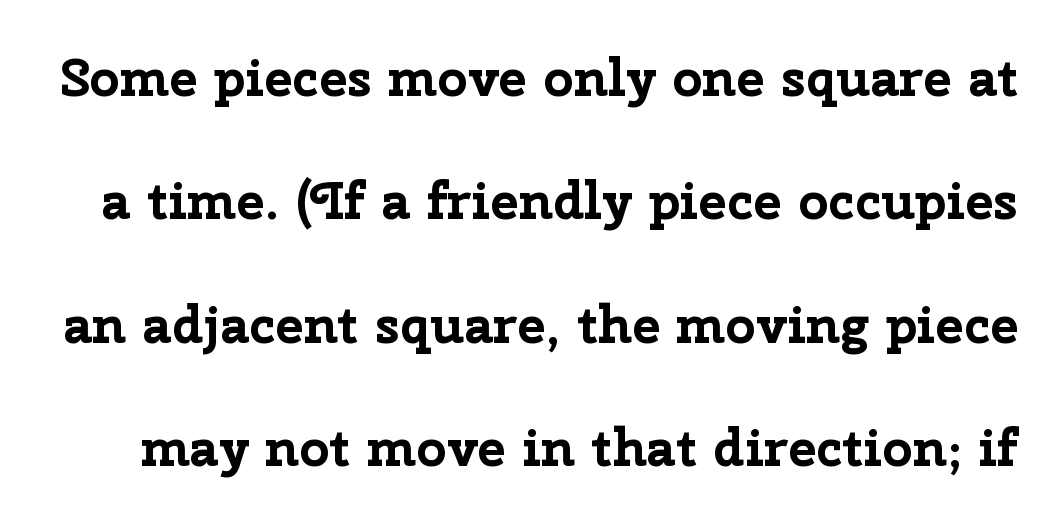
{"serif": "no", "italic": "no", "bold": "yes", "weight": "bold", "width": "normal", "stroke_contrast": "low", "x_height": "medium", "monospaced": "no", "underline": "no", "line_spacing": "loose", "line_spacing_ratio": 2.33, "letter_spacing": "normal", "letter_spacing_em": 0.0, "glyph_px": 53}
